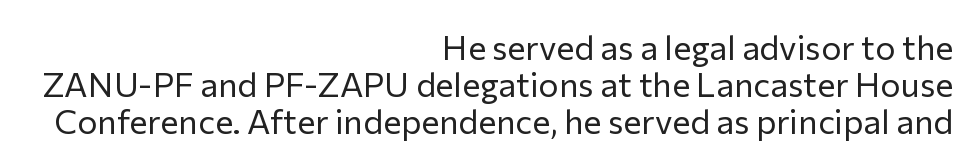
{"serif": "no", "italic": "no", "bold": "no", "weight": "regular", "width": "normal", "stroke_contrast": "low", "x_height": "medium", "monospaced": "no", "underline": "no", "align": "right", "line_spacing": "tight", "line_spacing_ratio": 1.09, "letter_spacing": "normal", "letter_spacing_em": 0.0, "glyph_px": 34}
